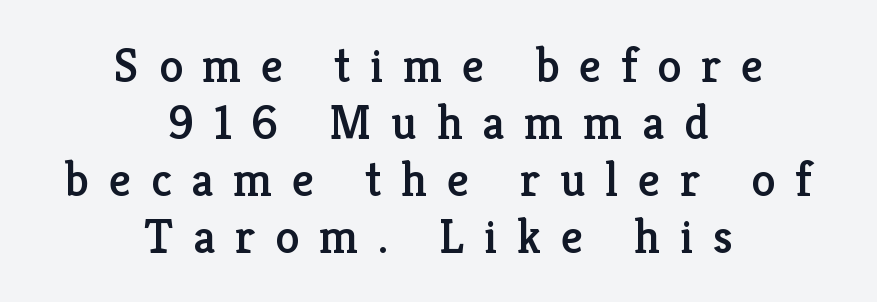
Q: Is the text italic (slanted)? A: No, it is upright.
Q: Is the typeface a serif or a sans-serif typeface? A: Serif.
Q: Is the text underlined? A: No.
Q: How is the paragraph aligned? A: Centered.
Q: Is the spacing between letters normal or unusually wide? A: Unusually wide.
Q: Width (condensed, normal, or wide)? A: Normal.
Q: Stroke contrast? A: Low.
Q: x-height? A: Medium.
Q: Monospaced? A: No.
